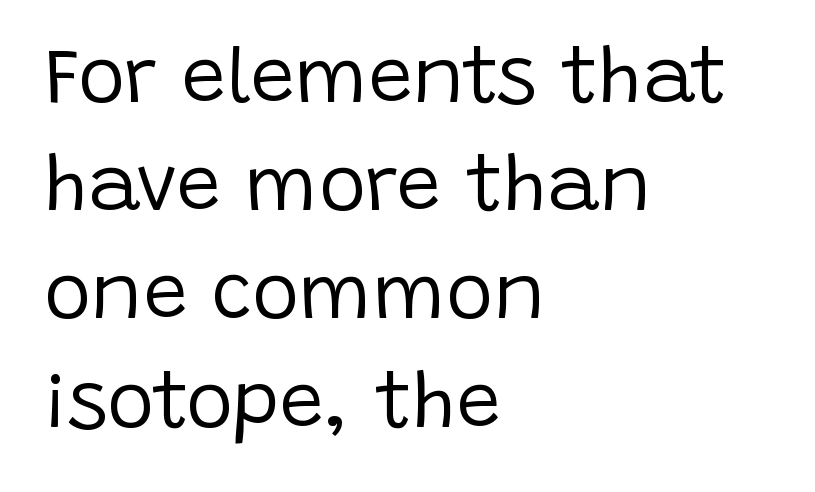
The image shows 79 px regular-weight sans-serif type, upright; set left-aligned, normal line spacing (1.37x), normal letter spacing, not underlined; low stroke contrast and a large x-height.
